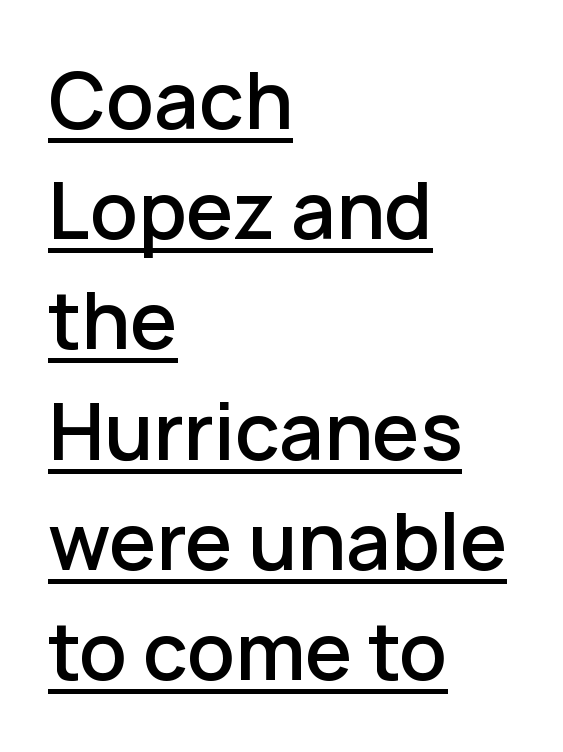
{"serif": "no", "italic": "no", "bold": "semi", "weight": "semibold", "width": "normal", "stroke_contrast": "low", "x_height": "medium", "monospaced": "no", "underline": "yes", "align": "left", "line_spacing": "normal", "line_spacing_ratio": 1.45, "letter_spacing": "normal", "letter_spacing_em": 0.0, "glyph_px": 76}
